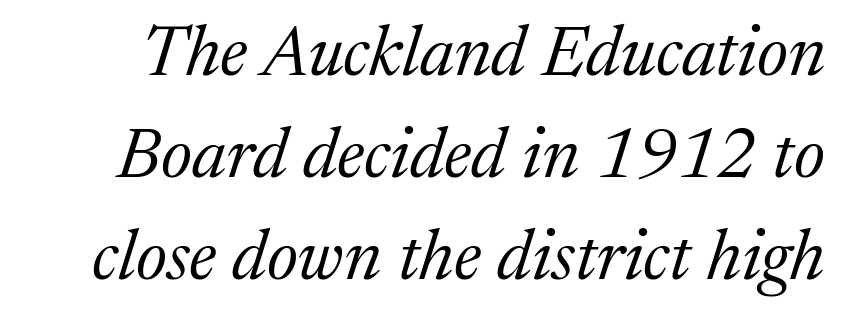
The image shows 71 px regular-weight serif type, italic (leaning right); set normal line spacing (1.44x), normal letter spacing, not underlined; medium stroke contrast and a medium x-height.
